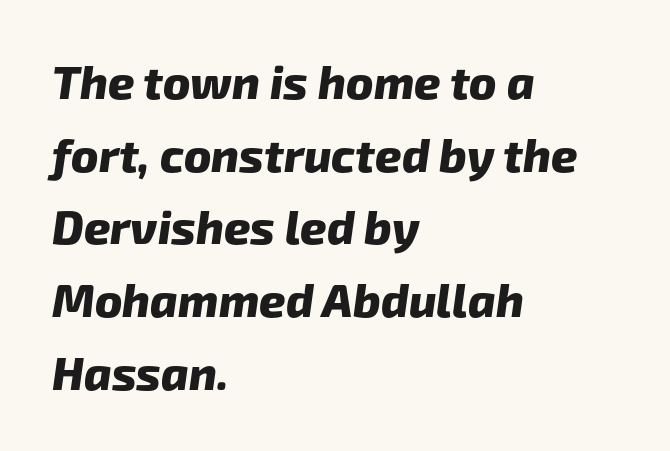
{"serif": "no", "bold": "yes", "weight": "heavy", "width": "normal", "stroke_contrast": "low", "x_height": "medium", "monospaced": "no", "underline": "no", "align": "left", "line_spacing": "normal", "line_spacing_ratio": 1.58, "letter_spacing": "normal", "letter_spacing_em": 0.0, "glyph_px": 46}
